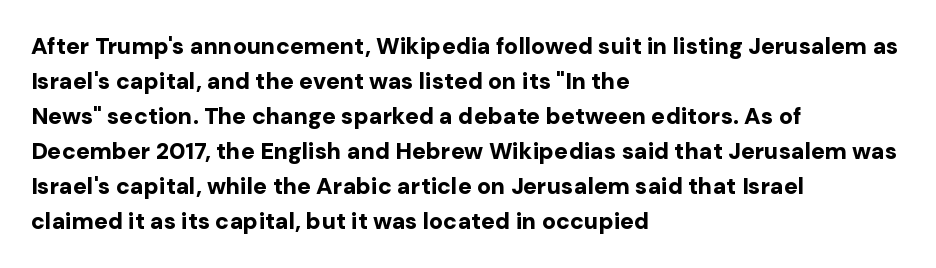
{"italic": "no", "bold": "yes", "underline": "no", "align": "left", "line_spacing": "normal", "line_spacing_ratio": 1.52, "letter_spacing": "normal", "letter_spacing_em": 0.0, "glyph_px": 23}
